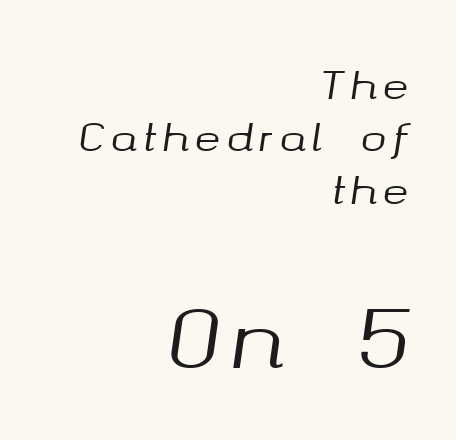
The image shows 78 px text type, italic (leaning right); set right-aligned, normal line spacing (1.34x), not underlined; the second (bottom) block is 2.0x larger; medium stroke contrast and a medium x-height.
